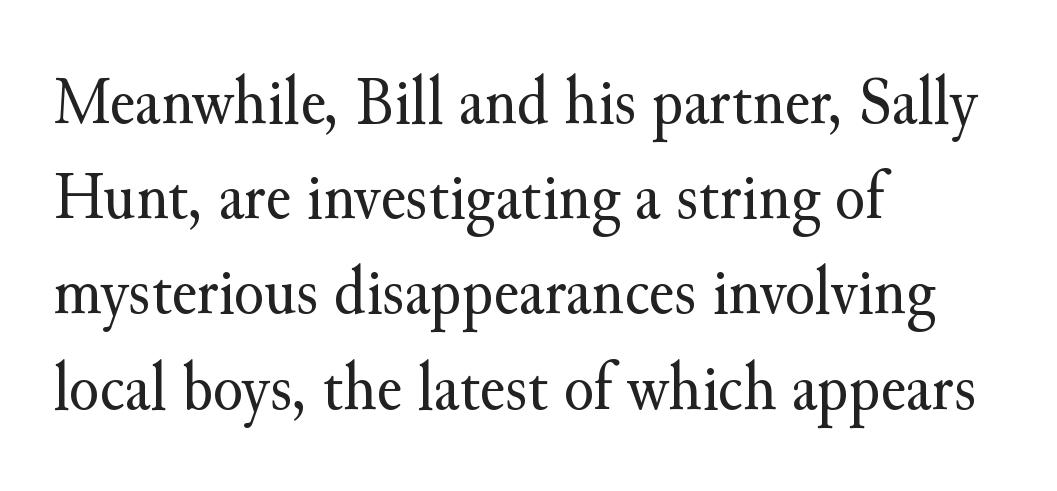
The axis of the letterforms is exactly vertical. A bare baseline throughout the passage. The line texture is even and compact thanks to regular tracking. Font category for this specimen: serif.
